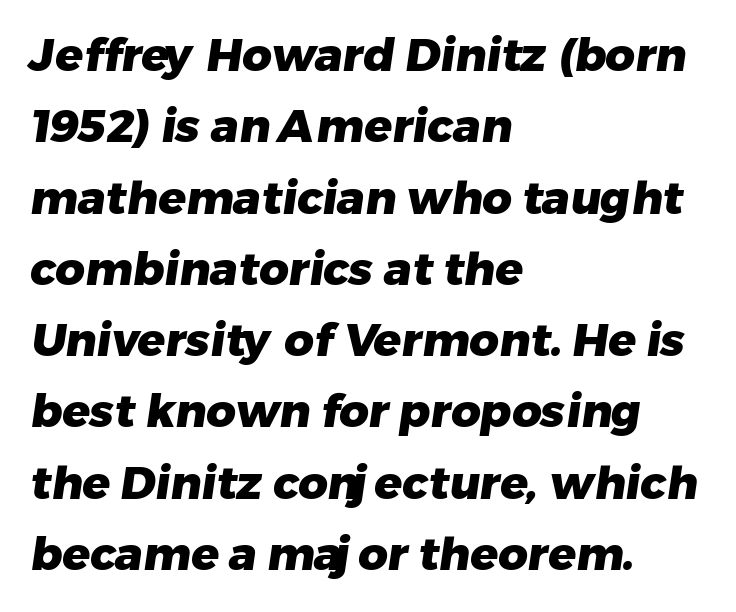
Heavy, bold letterforms. You could call the tracking neutral — neither tight nor loose. Each letter keeps its own natural width here, so spacing adapts to shape. Line beginnings align vertically; line endings do not. The words here are not underlined. The space between consecutive lines is moderate.
